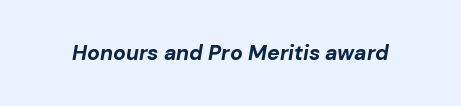
{"italic": "yes", "lean": "right", "slant_degrees": 10, "bold": "yes", "underline": "no", "letter_spacing": "normal", "letter_spacing_em": 0.0, "glyph_px": 21}
